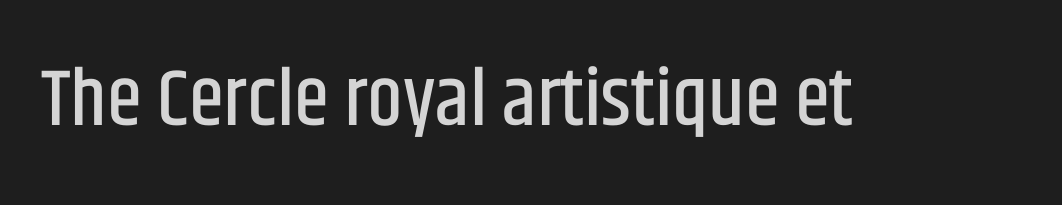
Any mark beneath the type? The region is blank. Does extra space separate the letters? No, they use regular spacing. Posture: straight, roman, zero tilt. The passage shown is typed in a proportional face where columns would drift.
